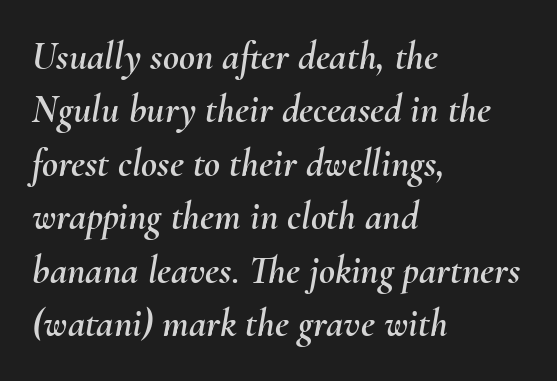
The image shows 39 px text type, italic (leaning right); set left-aligned, normal line spacing (1.37x), normal letter spacing, not underlined; medium stroke contrast and a small x-height.
